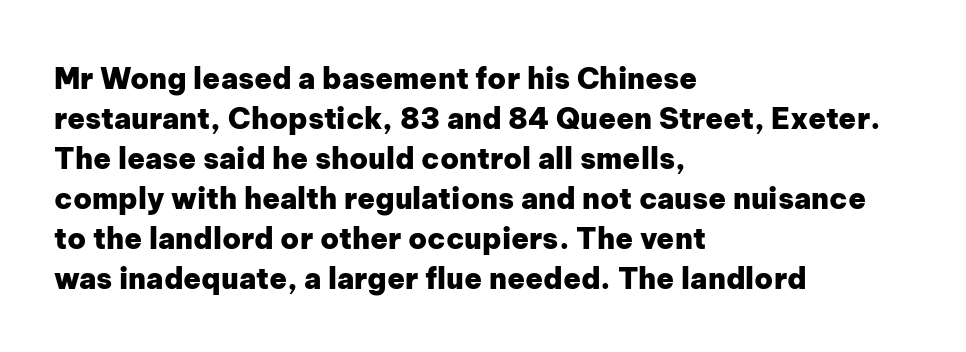
The image shows 29 px heavy sans-serif type, upright; set left-aligned, normal line spacing (1.38x), normal letter spacing, not underlined; low stroke contrast and a medium x-height.
